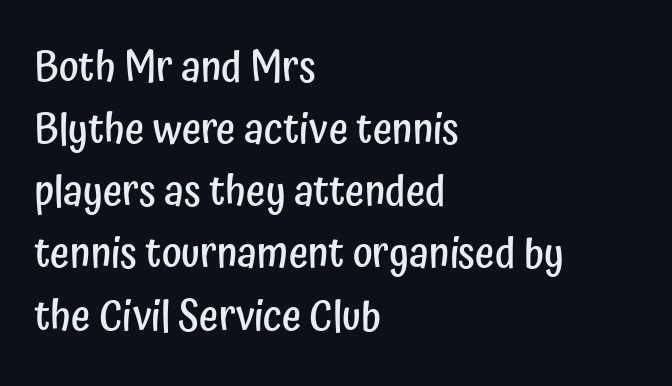
Lines of text with bare space underneath. Look at the bottom of the vertical strokes: they stop flat, with no serifs. Strokes here are thickened, but only to semibold level. Upright lettering throughout. Spacing verdict: proportional, widths tailored to each character.
